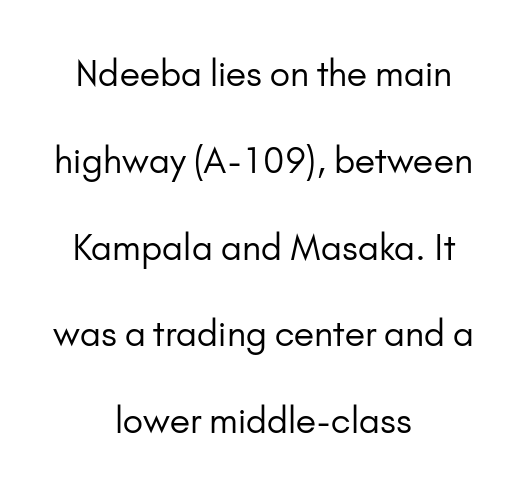
No letter is thick-stroked: the sample isn't bold. You could not count columns in this text — the font is proportionally spaced. To sum up the face: it is a sans, with no serifs. Check under the words: just untouched page. Every stem runs plumb, perpendicular to the baseline.
